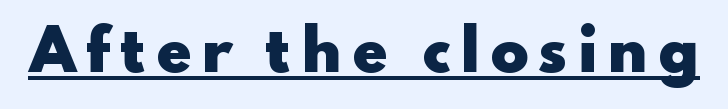
{"serif": "no", "italic": "no", "bold": "yes", "weight": "heavy", "width": "wide", "stroke_contrast": "low", "x_height": "small", "monospaced": "no", "underline": "yes", "glyph_px": 57}
